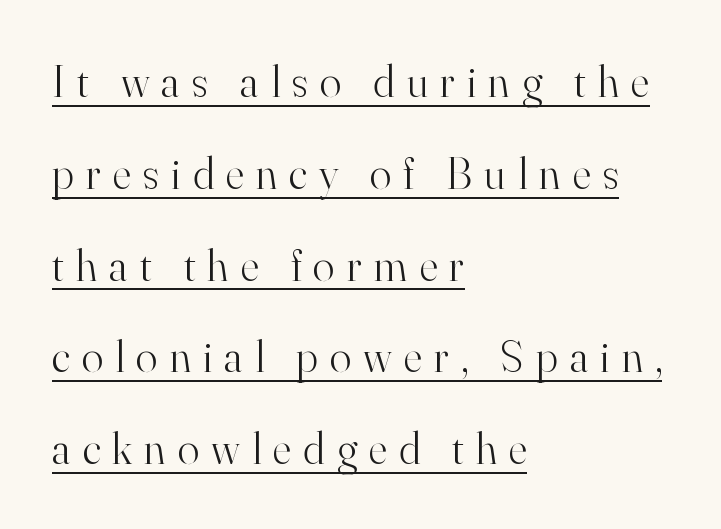
The image shows 45 px light serif type, upright; set left-aligned, loose line spacing (2.04x), unusually wide letter spacing (+0.27 em), underlined; high stroke contrast and a small x-height.
